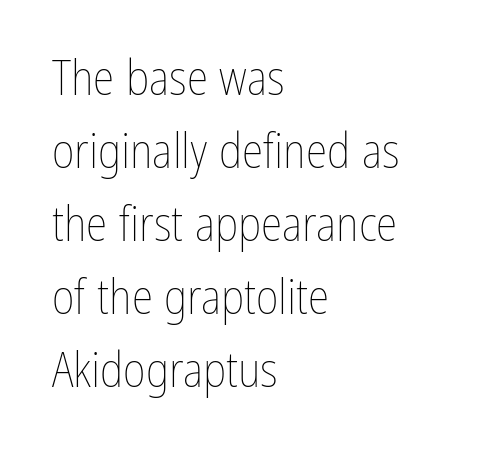
Posture: vertical. Each new line begins a customary step beneath the previous one. Rule under the text: the space is simply empty. Tracking here is standard; glyphs follow each other at the usual distance. The setting favours the left margin, as ordinary paragraphs usually do.
